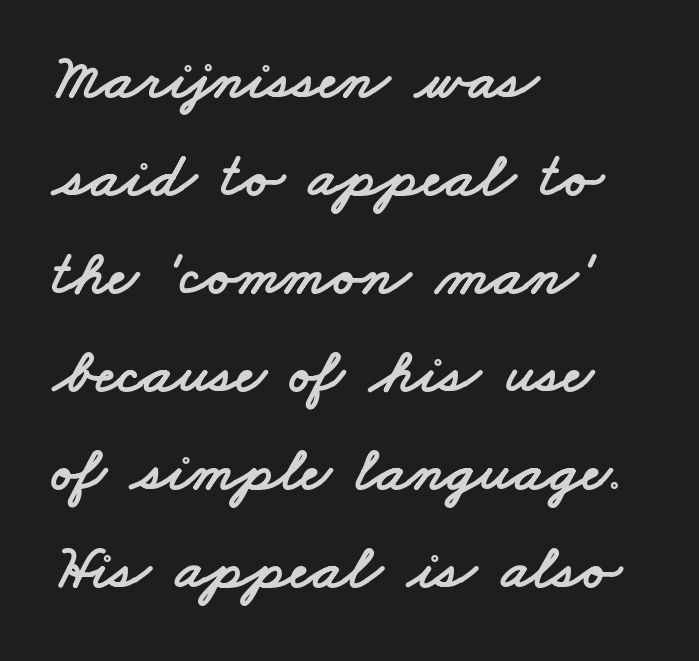
Q: Is the typeface a serif or a sans-serif typeface? A: Sans-serif.
Q: Is the text underlined? A: No.
Q: How is the paragraph aligned? A: Left-aligned.
Q: Is the spacing between letters normal or unusually wide? A: Normal.
Q: Is the spacing between lines tight, normal or loose? A: Normal.
Q: Width (condensed, normal, or wide)? A: Wide.
Q: Stroke contrast? A: Low.
Q: x-height? A: Small.
Q: Monospaced? A: No.
